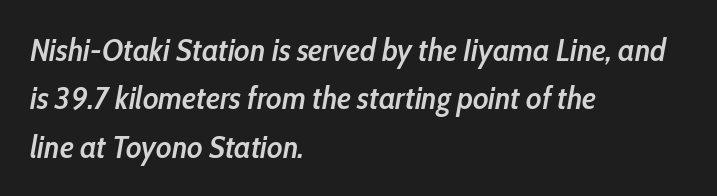
Q: Is the text bold? A: Semi-bold.
Q: Is the text italic (slanted)? A: Yes, it leans right by about 10 degrees.
Q: Is the text underlined? A: No.
Q: How is the paragraph aligned? A: Left-aligned.
Q: Is the spacing between letters normal or unusually wide? A: Normal.
Q: Is the spacing between lines tight, normal or loose? A: Normal.
Q: Width (condensed, normal, or wide)? A: Condensed.
Q: Stroke contrast? A: Low.
Q: x-height? A: Medium.
Q: Monospaced? A: No.
